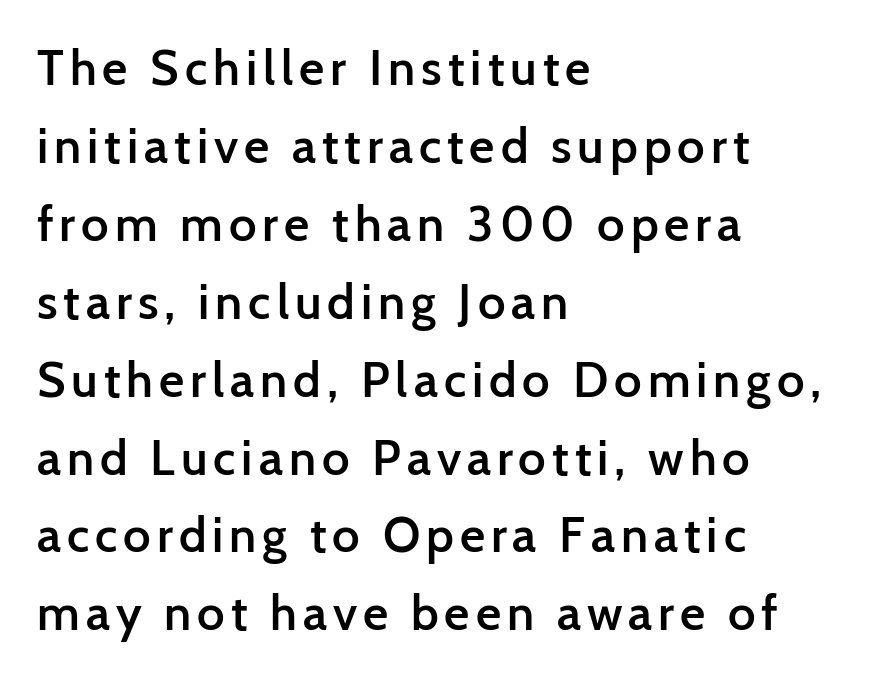
Q: Is the text bold? A: Semi-bold.
Q: Is the text italic (slanted)? A: No, it is upright.
Q: Is the typeface a serif or a sans-serif typeface? A: Sans-serif.
Q: Is the text underlined? A: No.
Q: How is the paragraph aligned? A: Left-aligned.
Q: Is the spacing between lines tight, normal or loose? A: Normal.
Q: Width (condensed, normal, or wide)? A: Normal.
Q: Stroke contrast? A: Low.
Q: x-height? A: Medium.
Q: Monospaced? A: No.
